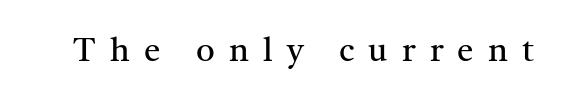
{"serif": "yes", "italic": "no", "bold": "no", "weight": "regular", "width": "normal", "stroke_contrast": "medium", "x_height": "medium", "monospaced": "no", "underline": "no", "letter_spacing": "wide", "letter_spacing_em": 0.43, "glyph_px": 33}
